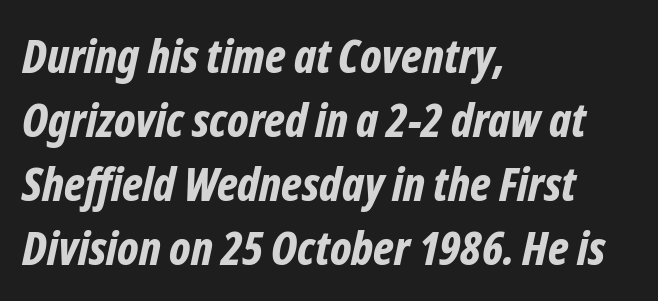
The image shows 47 px bold, condensed type, italic (leaning right); set left-aligned, normal line spacing (1.36x), normal letter spacing, not underlined; low stroke contrast and a medium x-height.
